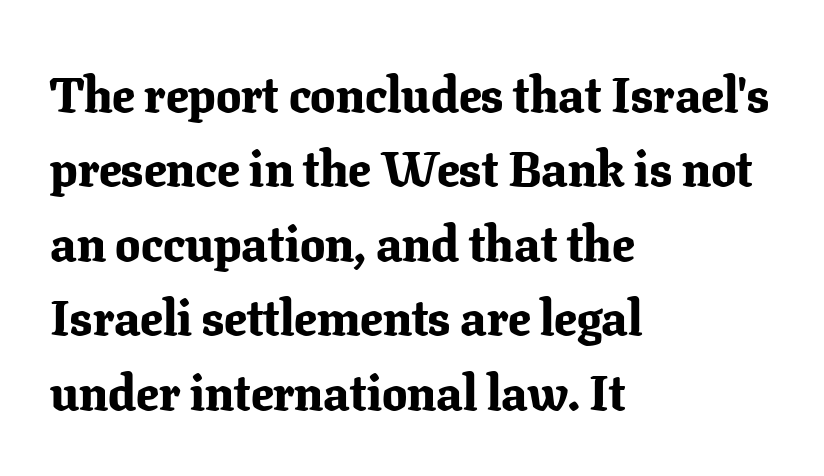
The image shows 50 px bold serif type, upright; set left-aligned, normal line spacing (1.49x), normal letter spacing, not underlined; low stroke contrast and a medium x-height.
